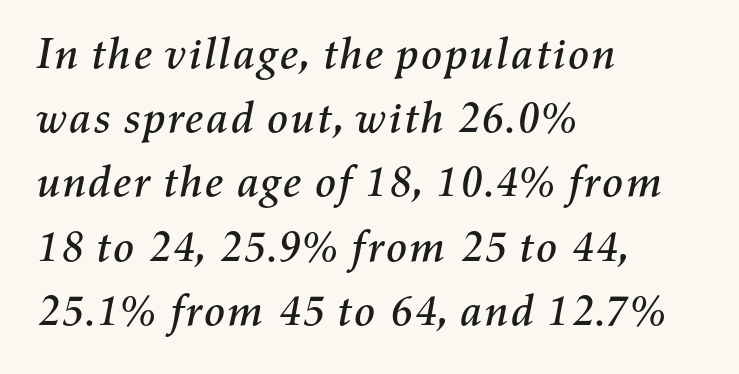
{"italic": "yes", "lean": "right", "slant_degrees": 11, "width": "normal", "stroke_contrast": "medium", "x_height": "medium", "monospaced": "no", "underline": "no", "align": "left", "line_spacing": "normal", "line_spacing_ratio": 1.46, "letter_spacing": "normal", "letter_spacing_em": 0.0, "glyph_px": 44}
